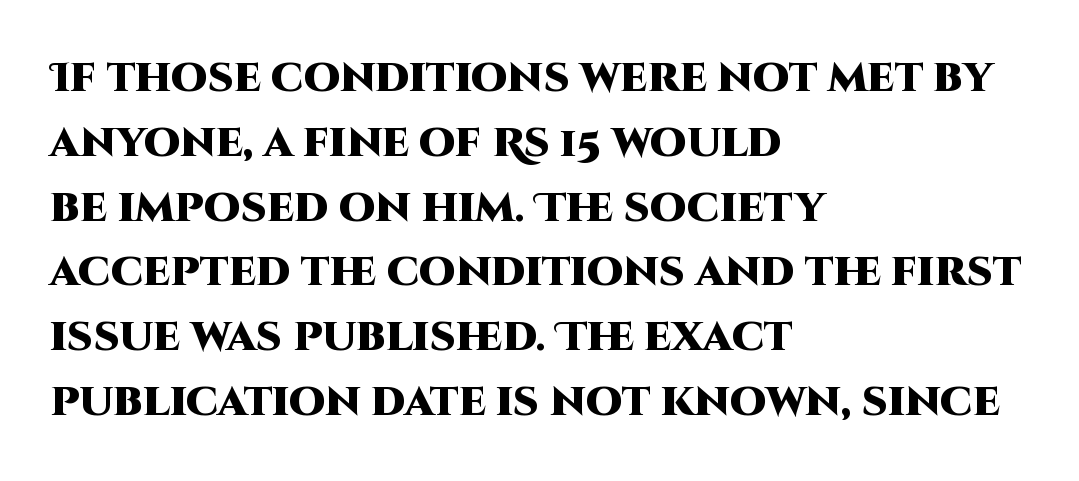
{"serif": "no", "italic": "no", "bold": "yes", "weight": "heavy", "width": "normal", "stroke_contrast": "high", "x_height": "large", "monospaced": "no", "underline": "no", "align": "left", "line_spacing": "normal", "line_spacing_ratio": 1.58, "letter_spacing": "normal", "letter_spacing_em": 0.0, "glyph_px": 41}
